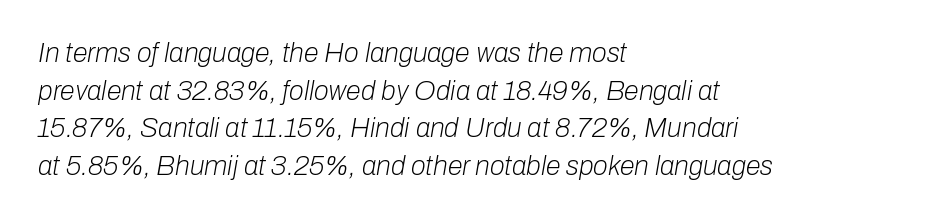
{"italic": "yes", "lean": "right", "slant_degrees": 10, "bold": "no", "underline": "no", "align": "left", "line_spacing": "normal", "line_spacing_ratio": 1.39, "letter_spacing": "normal", "letter_spacing_em": 0.0, "glyph_px": 27}
